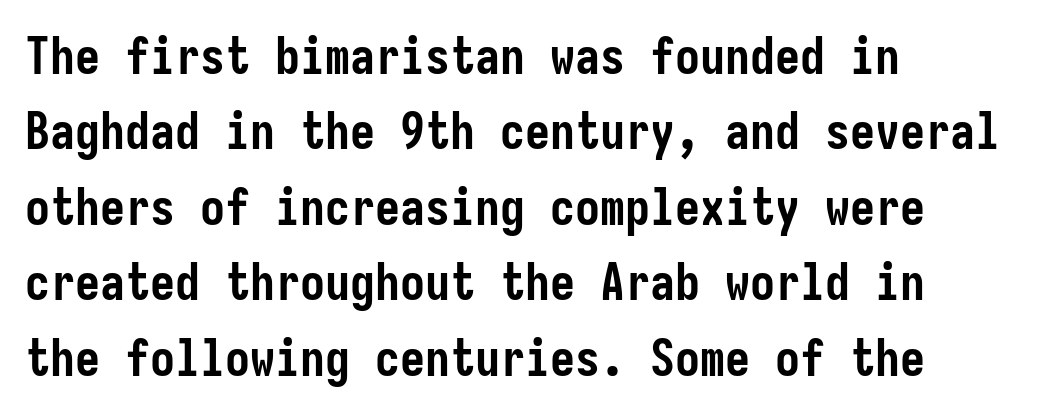
Note: no serifs on the glyphs. The lettering holds an erect, upright posture throughout. This rendering uses left alignment, leaving the right contour irregular. Each row of text sits above clean, open space.
